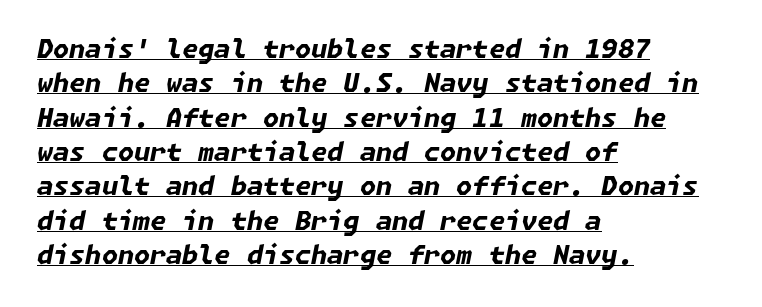
The image shows 26 px bold type, italic (leaning right); set left-aligned, normal line spacing (1.32x), normal letter spacing, underlined.
